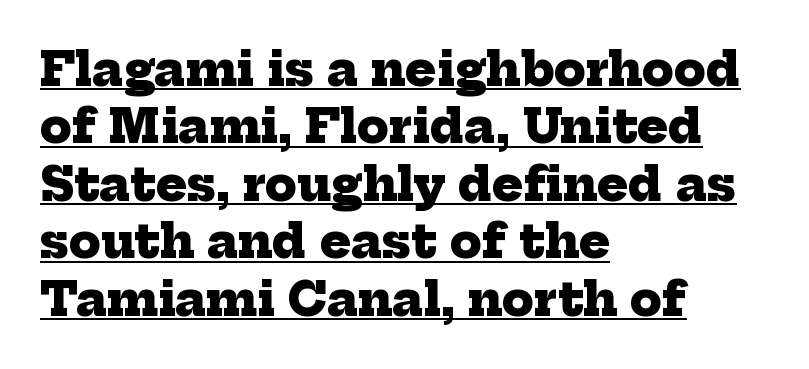
{"serif": "yes", "bold": "yes", "weight": "heavy", "width": "normal", "stroke_contrast": "low", "x_height": "medium", "monospaced": "no", "underline": "yes", "align": "left", "line_spacing": "normal", "line_spacing_ratio": 1.25, "letter_spacing": "normal", "letter_spacing_em": 0.0, "glyph_px": 46}
